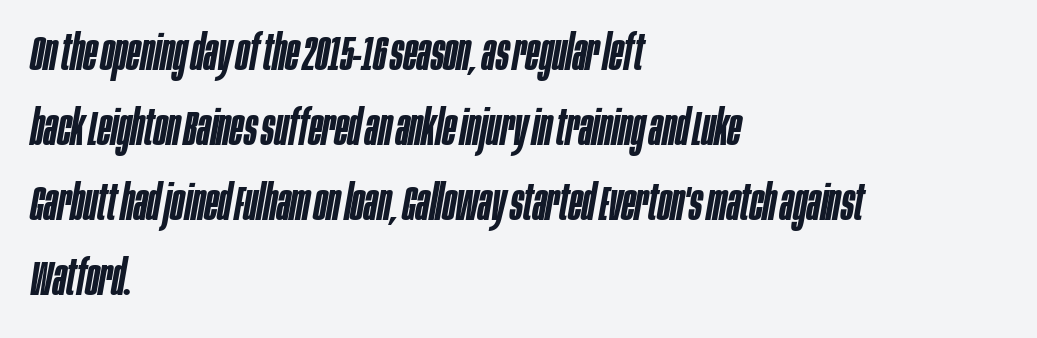
The image shows 49 px semibold, condensed type, italic (leaning right); set left-aligned, normal line spacing (1.53x), normal letter spacing, not underlined; low stroke contrast and a large x-height.
